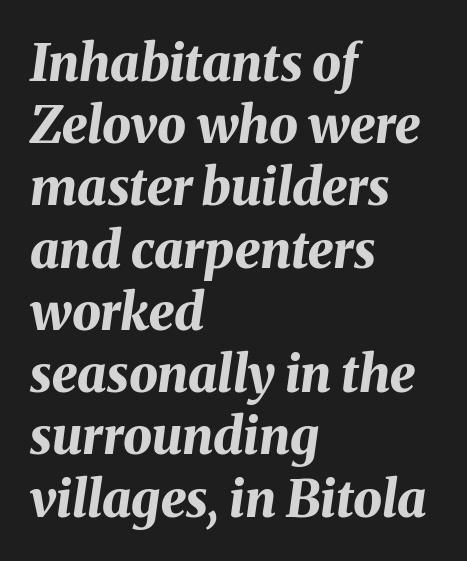
{"italic": "yes", "lean": "right", "slant_degrees": 8, "bold": "yes", "weight": "bold", "width": "normal", "stroke_contrast": "medium", "x_height": "medium", "monospaced": "no", "underline": "no", "align": "left", "line_spacing_ratio": 1.22, "letter_spacing": "normal", "letter_spacing_em": 0.0, "glyph_px": 51}
